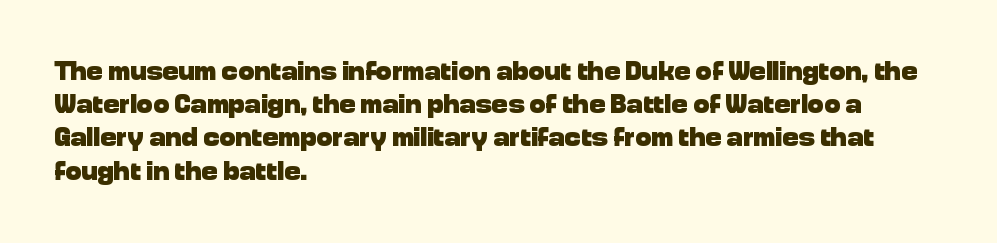
There is no visible air inserted between adjacent glyphs. In terms of weight, the rendering is a true, heavy bold. Visually the block forms a straight wall on the left and a jagged coastline on the right. Lines of text with bare space underneath. If you drew a line through each stem, it would be perfectly vertical.
